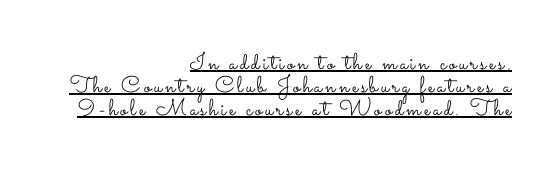
Interline gaps are noticeably narrow in this sample. This is not heavy type; no bold has been used. The rendered words wear a rule along their underside. The lines are quadded right.
